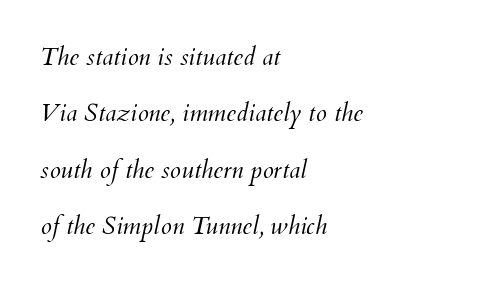
{"italic": "yes", "lean": "right", "slant_degrees": 12, "bold": "no", "underline": "no", "align": "left", "line_spacing": "loose", "line_spacing_ratio": 2.26, "letter_spacing": "normal", "letter_spacing_em": 0.0, "glyph_px": 25}
